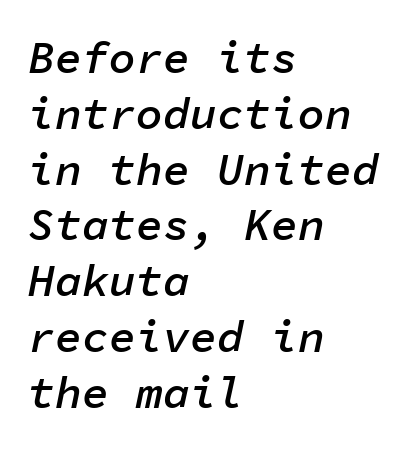
{"italic": "yes", "lean": "right", "slant_degrees": 11, "bold": "semi", "weight": "semibold", "width": "normal", "stroke_contrast": "low", "x_height": "medium", "monospaced": "yes", "underline": "no", "align": "left", "line_spacing_ratio": 1.24, "letter_spacing": "normal", "letter_spacing_em": 0.0, "glyph_px": 45}
